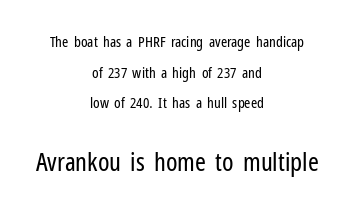
{"italic": "no", "bold": "no", "underline": "no", "align": "center", "line_spacing": "loose", "line_spacing_ratio": 2.05, "letter_spacing": "normal", "letter_spacing_em": 0.0, "larger_block": "second", "size_ratio": 1.73, "glyph_px": 26}
